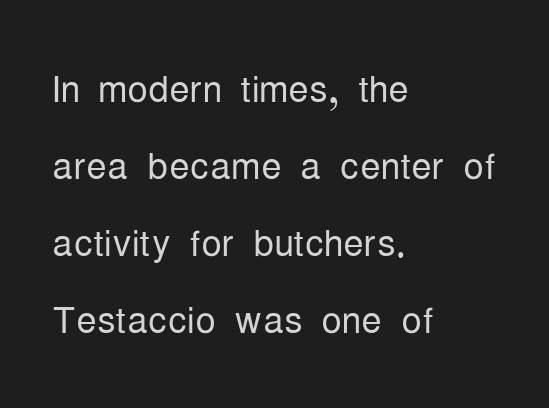
{"serif": "no", "italic": "no", "bold": "no", "weight": "light", "width": "condensed", "stroke_contrast": "low", "x_height": "medium", "monospaced": "no", "underline": "no", "align": "left", "line_spacing": "normal", "line_spacing_ratio": 1.51, "letter_spacing": "normal", "letter_spacing_em": 0.0, "glyph_px": 51}
